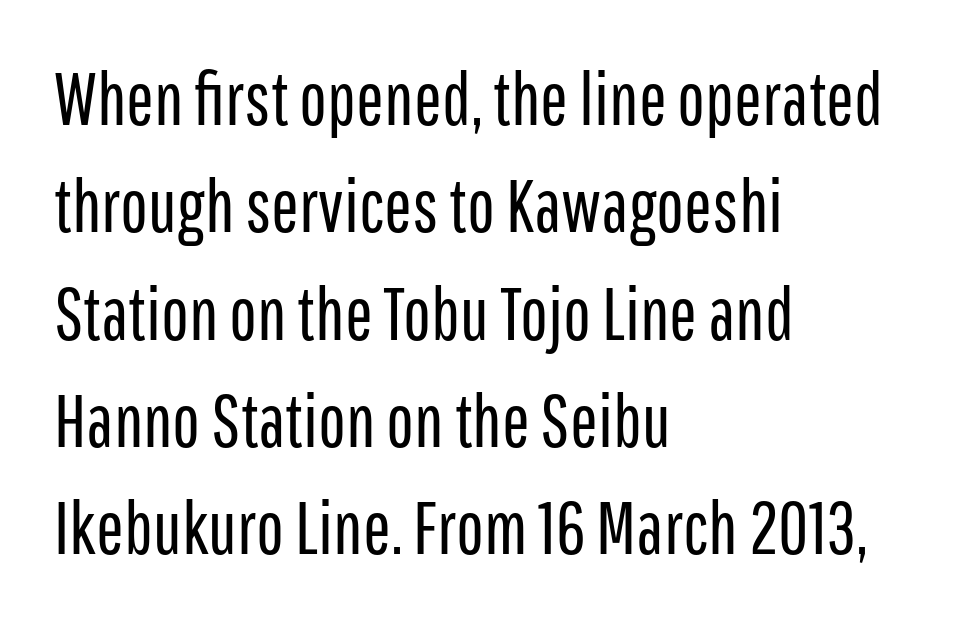
{"serif": "no", "italic": "no", "bold": "no", "weight": "regular", "width": "condensed", "stroke_contrast": "low", "x_height": "medium", "monospaced": "no", "underline": "no", "align": "left", "line_spacing": "normal", "line_spacing_ratio": 1.45, "letter_spacing": "normal", "letter_spacing_em": 0.0, "glyph_px": 74}
